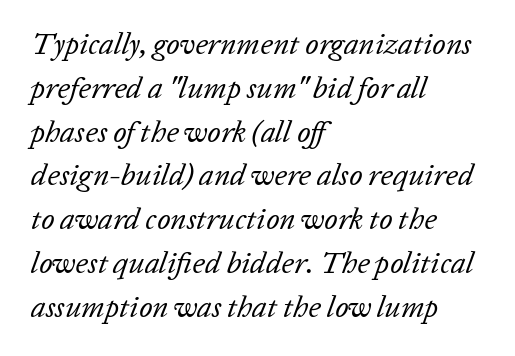
{"italic": "yes", "lean": "right", "slant_degrees": 20, "bold": "no", "weight": "regular", "width": "normal", "stroke_contrast": "low", "x_height": "medium", "monospaced": "no", "underline": "no", "align": "left", "line_spacing": "normal", "line_spacing_ratio": 1.46, "letter_spacing": "normal", "letter_spacing_em": 0.0, "glyph_px": 30}
